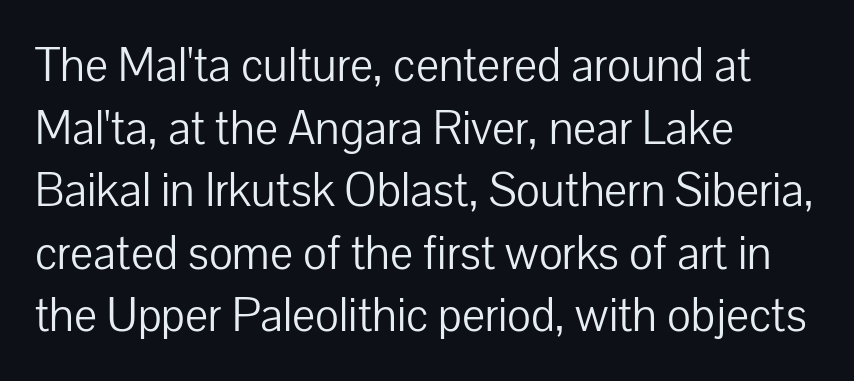
The glyphs in this specimen are sans serif. Posture: straight, roman, zero tilt. No chunkiness to these letters — they're not bold. The paragraph shown leans on its left margin.
